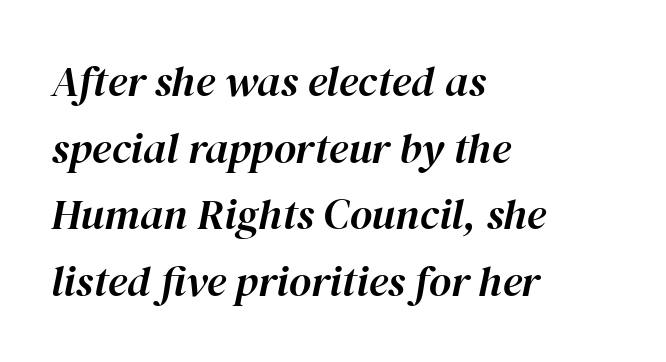
The specimen omits any rule beneath the text block's lines. The tracking reads as untouched default to a designer's eye. The rendering uses a moderate line-height, typical for paragraphs. Characters are canted at an angle relative to the baseline's perpendicular.
